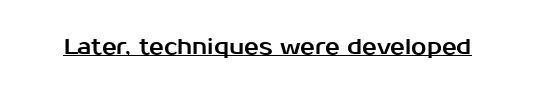
Q: Is the text italic (slanted)? A: No, it is upright.
Q: Is the text underlined? A: Yes.
Q: Is the spacing between letters normal or unusually wide? A: Normal.
